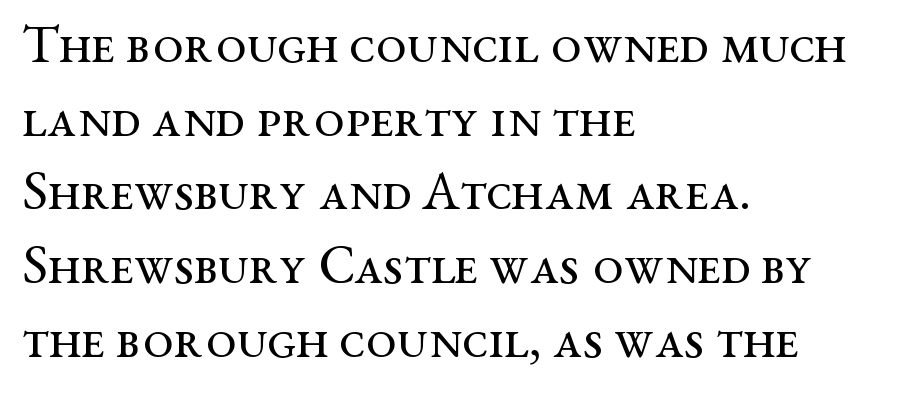
The letters sit at their default tracking, neither squeezed nor spread. Style check: upright. Horizontal alignment here is leftward, the default for most running prose. This rendering employs a face with finishing strokes, i.e., a serif. Weight: in the light-to-regular range.
